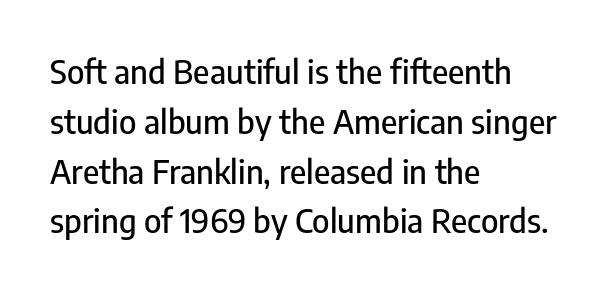
Ordinary non-slanted type is in use. The designer went with a sans here, leaving each stem footless. A classic flush-left, rag-right setting is used for this passage. Glyph-to-glyph distance matches everyday printed text. Beneath every word, the page is bare.
